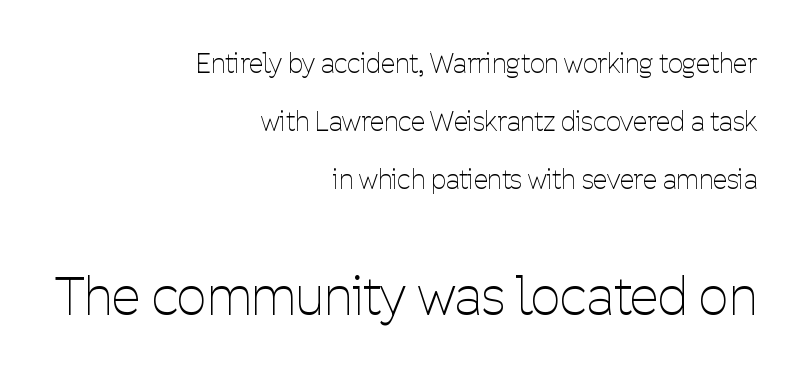
Regarding serifs, this sample does without them. Lines of text with bare space underneath. Spacing verdict: proportional, widths tailored to each character. The letters stand straight up with perfectly vertical stems.
